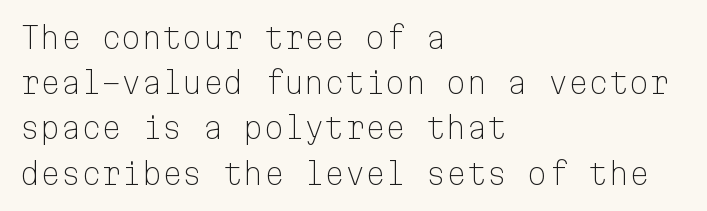
Q: Is the text bold? A: No.
Q: Is the text italic (slanted)? A: No, it is upright.
Q: Is the typeface a serif or a sans-serif typeface? A: Sans-serif.
Q: Is the text underlined? A: No.
Q: How is the paragraph aligned? A: Left-aligned.
Q: Is the spacing between letters normal or unusually wide? A: Normal.
Q: Is the spacing between lines tight, normal or loose? A: Normal.
Q: Width (condensed, normal, or wide)? A: Normal.
Q: Stroke contrast? A: Low.
Q: x-height? A: Medium.
Q: Monospaced? A: Yes.
